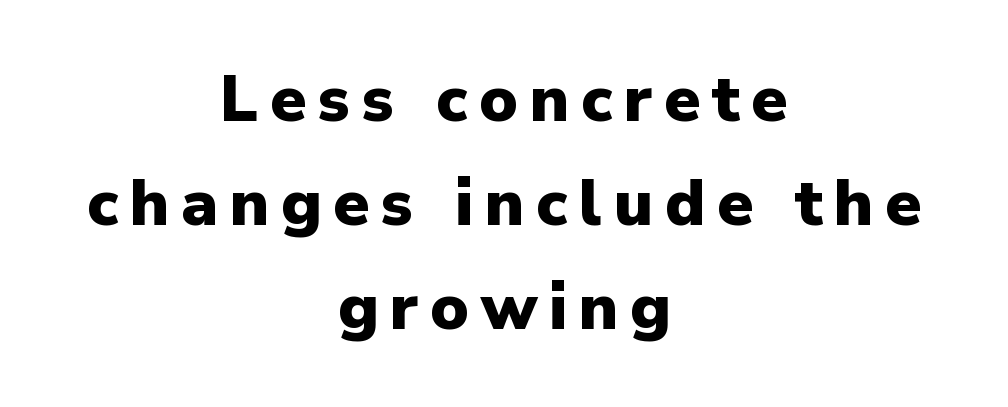
Q: Is the text bold? A: Yes.
Q: Is the text italic (slanted)? A: No, it is upright.
Q: Is the typeface a serif or a sans-serif typeface? A: Sans-serif.
Q: Is the text underlined? A: No.
Q: How is the paragraph aligned? A: Centered.
Q: Is the spacing between lines tight, normal or loose? A: Normal.
Q: Width (condensed, normal, or wide)? A: Normal.
Q: Stroke contrast? A: Low.
Q: x-height? A: Medium.
Q: Monospaced? A: No.
